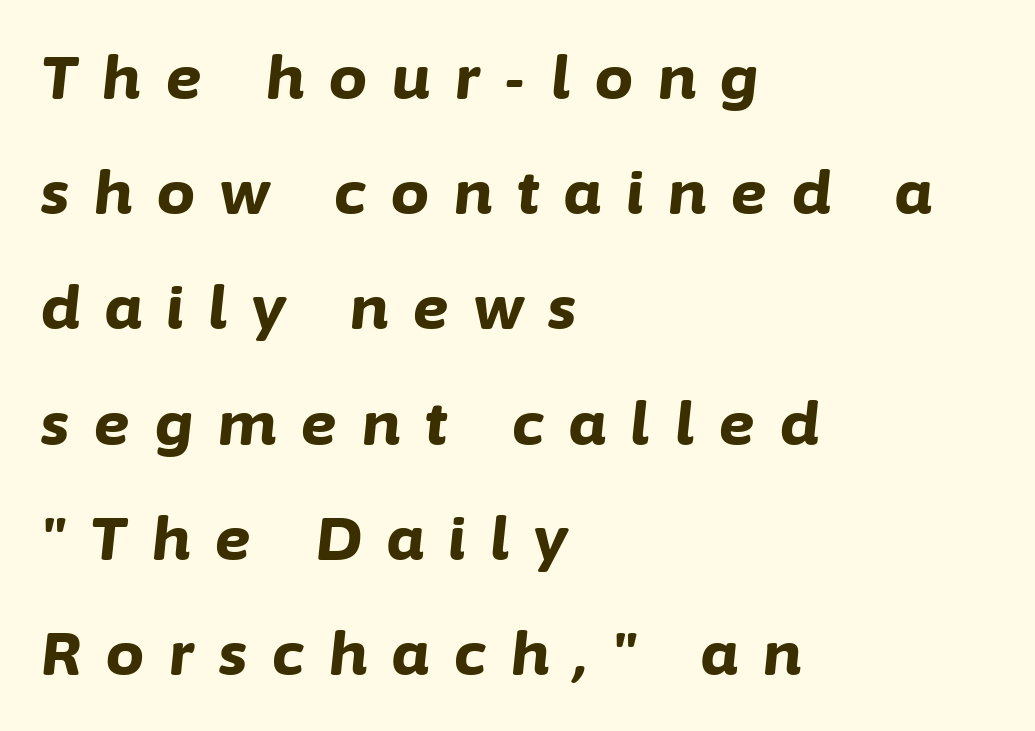
Vertical spacing — loose. Proportional: the letters do not fall into vertical columns. When letters slant like this, we call the style italic. Substantial extra tracking has been applied to these lines.
